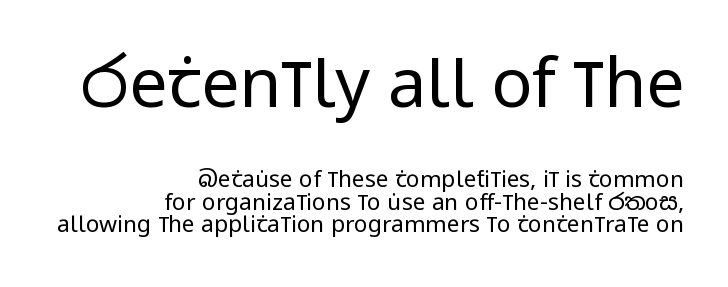
{"serif": "no", "italic": "no", "bold": "no", "weight": "regular", "width": "condensed", "stroke_contrast": "low", "x_height": "large", "monospaced": "no", "underline": "no", "align": "right", "line_spacing": "tight", "line_spacing_ratio": 0.98, "letter_spacing": "normal", "letter_spacing_em": 0.0, "larger_block": "first", "size_ratio": 2.96, "glyph_px": 68}
